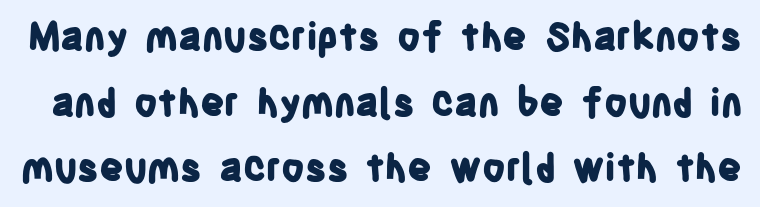
Q: Is the text bold? A: Yes.
Q: Is the text italic (slanted)? A: No, it is upright.
Q: Is the typeface a serif or a sans-serif typeface? A: Sans-serif.
Q: Is the text underlined? A: No.
Q: Is the spacing between letters normal or unusually wide? A: Normal.
Q: Width (condensed, normal, or wide)? A: Condensed.
Q: Stroke contrast? A: Low.
Q: x-height? A: Large.
Q: Monospaced? A: No.
